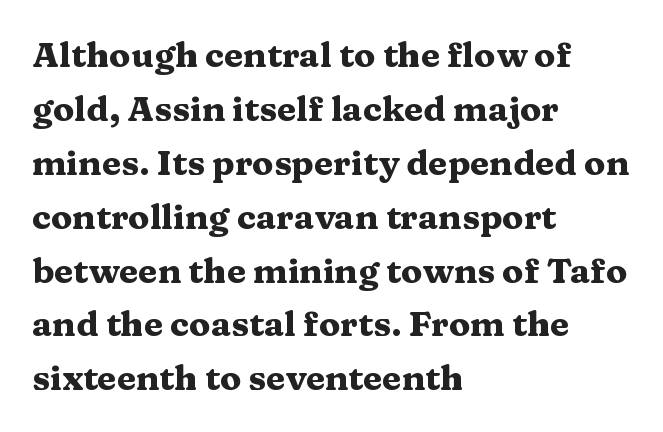
Q: Is the text bold? A: Yes.
Q: Is the text italic (slanted)? A: No, it is upright.
Q: Is the typeface a serif or a sans-serif typeface? A: Serif.
Q: Is the text underlined? A: No.
Q: How is the paragraph aligned? A: Left-aligned.
Q: Is the spacing between letters normal or unusually wide? A: Normal.
Q: Is the spacing between lines tight, normal or loose? A: Normal.
Q: Width (condensed, normal, or wide)? A: Wide.
Q: Stroke contrast? A: Medium.
Q: x-height? A: Medium.
Q: Monospaced? A: No.
